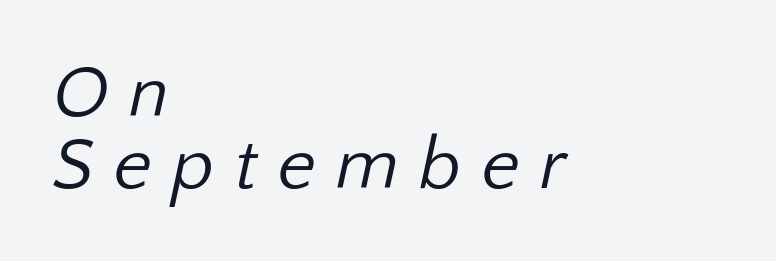
Q: Is the text bold? A: No.
Q: Is the typeface a serif or a sans-serif typeface? A: Sans-serif.
Q: Is the text underlined? A: No.
Q: How is the paragraph aligned? A: Left-aligned.
Q: Is the spacing between letters normal or unusually wide? A: Unusually wide.
Q: Is the spacing between lines tight, normal or loose? A: Tight.
Q: Width (condensed, normal, or wide)? A: Normal.
Q: Stroke contrast? A: Low.
Q: x-height? A: Medium.
Q: Monospaced? A: No.
